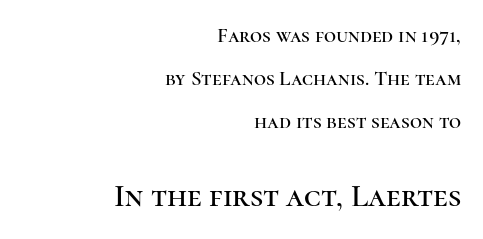
The image shows 32 px serif type, upright; set right-aligned, loose line spacing (2.04x), normal letter spacing, not underlined; the second (bottom) block is 1.52x larger; high stroke contrast and a medium x-height.
